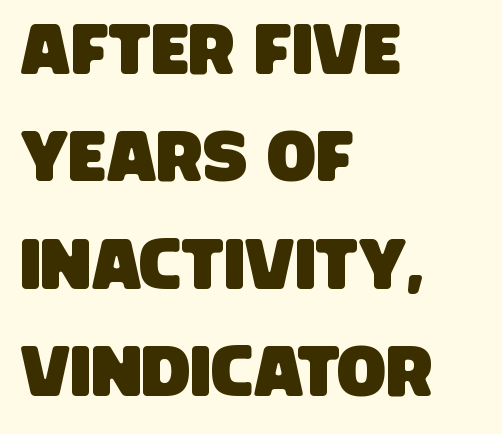
{"serif": "no", "width": "condensed", "stroke_contrast": "low", "x_height": "large", "monospaced": "no", "underline": "no", "align": "left", "line_spacing": "normal", "line_spacing_ratio": 1.49, "letter_spacing": "normal", "letter_spacing_em": 0.0, "glyph_px": 72}
